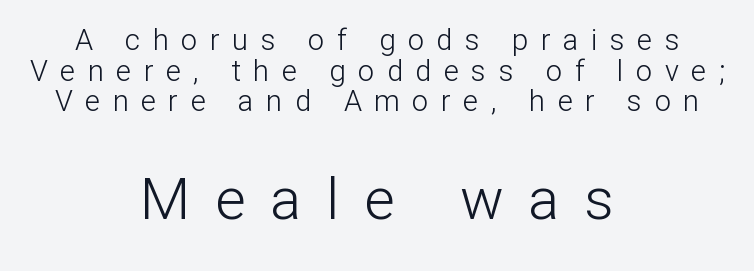
The font is comparable to plain body text, perhaps lighter. A typesetter would label this face a sans. The rendering inserts visible extra space after every character. Varying glyph widths throughout — classic text-font behaviour. Vertical spacing — tight.
